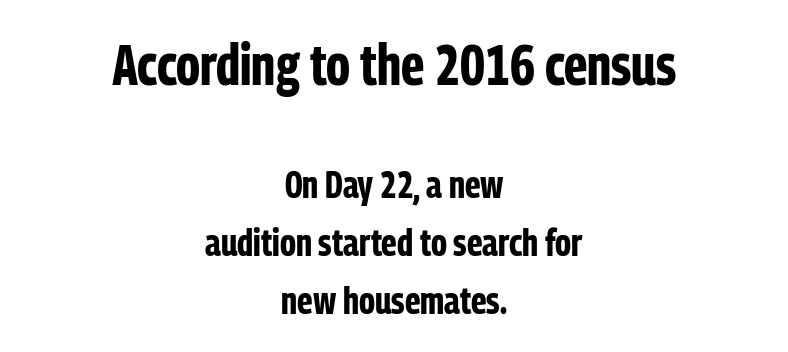
The image shows 57 px bold, condensed sans-serif type, upright; set centered, normal line spacing (1.52x), normal letter spacing, not underlined; the first (top) block is 1.5x larger; low stroke contrast and a medium x-height.
